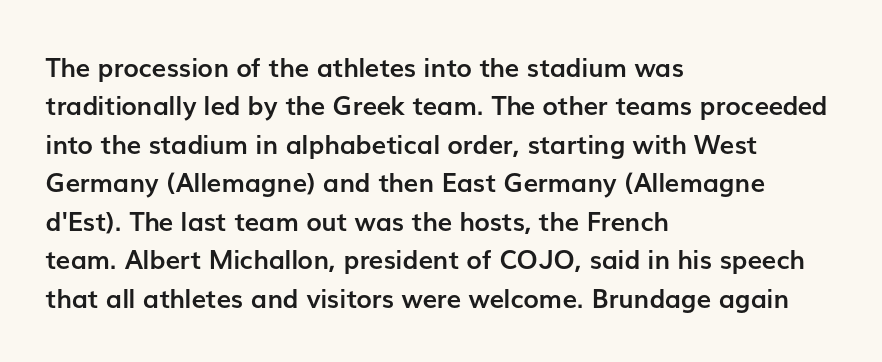
A typesetter would mark this as roman, not italic. Rule under the text: the space is simply empty. Layout note: lines flush left. The designer left line spacing at the default. What weight is shown? A full bold with thick strokes. This sample uses plain, unmodified letter spacing.
